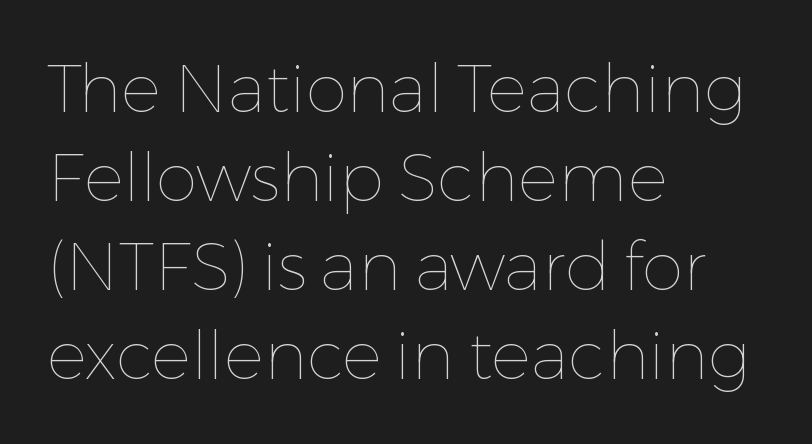
{"italic": "no", "bold": "no", "weight": "thin", "width": "normal", "stroke_contrast": "low", "x_height": "medium", "monospaced": "no", "underline": "no", "align": "left", "line_spacing": "normal", "line_spacing_ratio": 1.33, "letter_spacing": "normal", "letter_spacing_em": 0.0, "glyph_px": 67}
